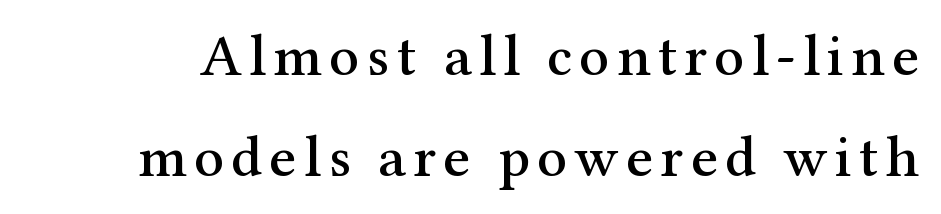
Glance below the letters and you will spot only blank space. Do the characters align in a grid? No, the font is proportional. The letters stand upright; this is a roman face. This sample uses a serif face.
